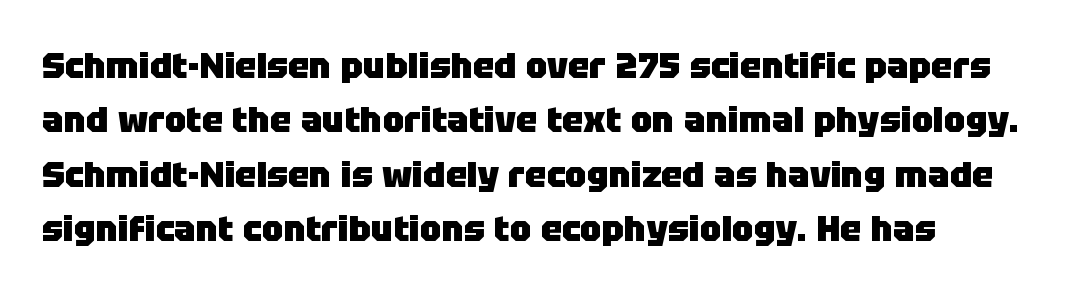
Type style note: lacks serifs. Tracking here is standard; glyphs follow each other at the usual distance. Ascenders rise straight up at ninety degrees. The rows are spaced the way most documents space them. Bold? Absolutely — the strokes are thick and heavy.
